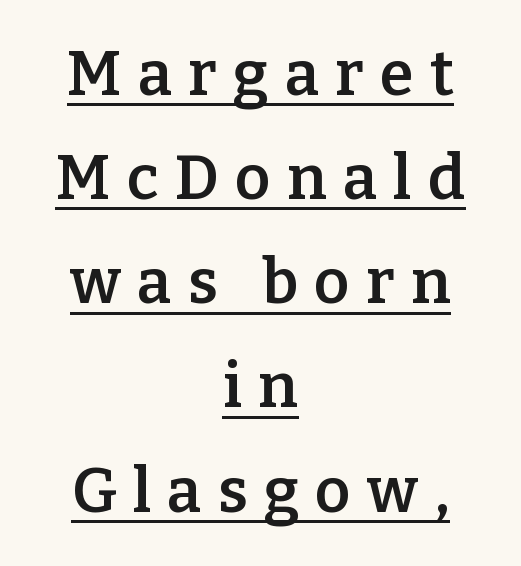
{"serif": "yes", "italic": "no", "bold": "semi", "weight": "semibold", "width": "normal", "stroke_contrast": "low", "x_height": "medium", "monospaced": "no", "underline": "yes", "align": "center", "line_spacing": "normal", "line_spacing_ratio": 1.68, "letter_spacing": "wide", "letter_spacing_em": 0.26, "glyph_px": 62}
